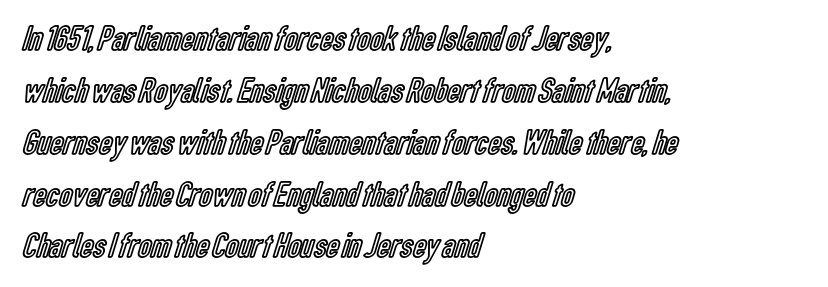
Q: Is the text italic (slanted)? A: Yes.
Q: Is the text underlined? A: No.
Q: How is the paragraph aligned? A: Left-aligned.
Q: Is the spacing between letters normal or unusually wide? A: Normal.
Q: Is the spacing between lines tight, normal or loose? A: Normal.
Q: Width (condensed, normal, or wide)? A: Condensed.
Q: x-height? A: Medium.
Q: Monospaced? A: No.
